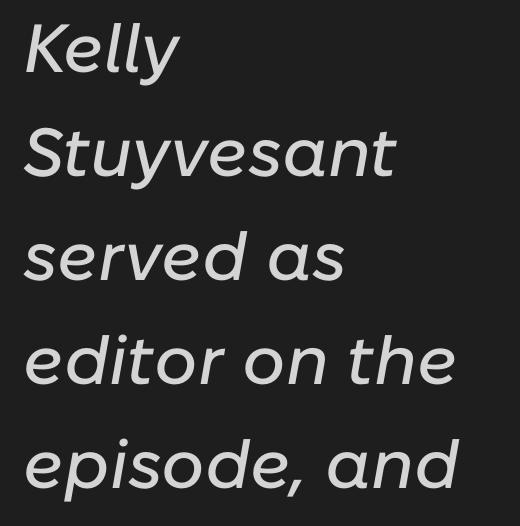
Q: Is the text italic (slanted)? A: Yes, it leans right by about 10 degrees.
Q: Is the text underlined? A: No.
Q: How is the paragraph aligned? A: Left-aligned.
Q: Is the spacing between letters normal or unusually wide? A: Normal.
Q: Is the spacing between lines tight, normal or loose? A: Normal.
Q: Width (condensed, normal, or wide)? A: Normal.
Q: Stroke contrast? A: Low.
Q: x-height? A: Medium.
Q: Monospaced? A: No.
